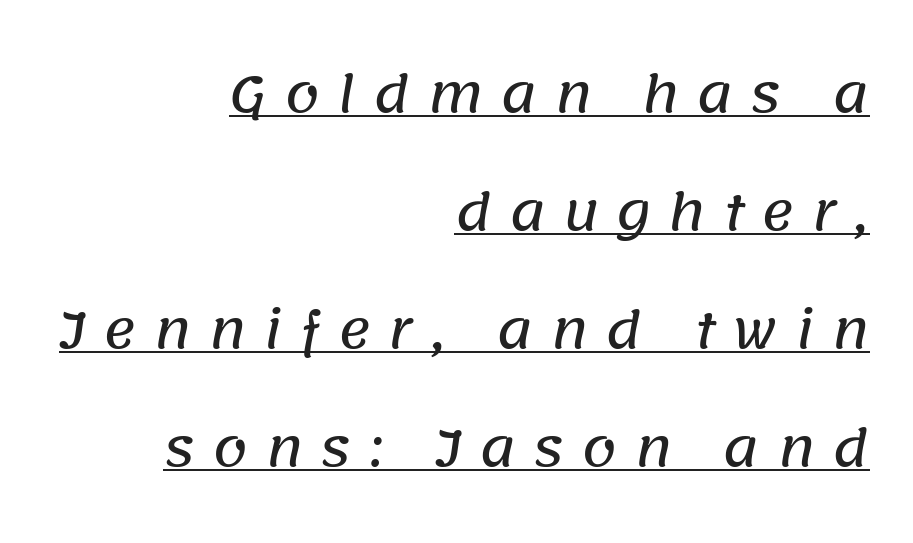
Like a heading marked for emphasis, these lines bear an underscore. Glyph-to-glyph distance is far greater than everyday printed text. Notice how the passage keeps a crisp vertical edge on the right only. Regarding leading, the lines here are spaced well apart. Is this a fixed-width face? No — the glyphs have proportional, varying widths.
